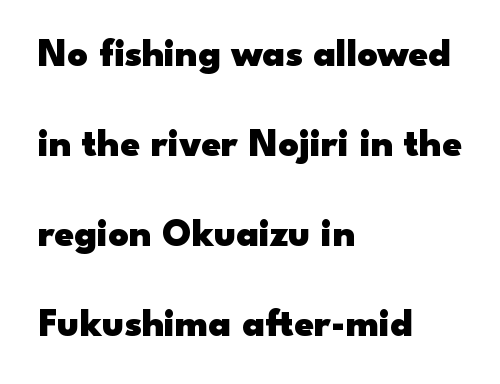
Q: Is the text bold? A: Yes.
Q: Is the text italic (slanted)? A: No, it is upright.
Q: Is the typeface a serif or a sans-serif typeface? A: Sans-serif.
Q: Is the text underlined? A: No.
Q: How is the paragraph aligned? A: Left-aligned.
Q: Is the spacing between letters normal or unusually wide? A: Normal.
Q: Is the spacing between lines tight, normal or loose? A: Loose.
Q: Width (condensed, normal, or wide)? A: Wide.
Q: Stroke contrast? A: Low.
Q: x-height? A: Small.
Q: Monospaced? A: No.
